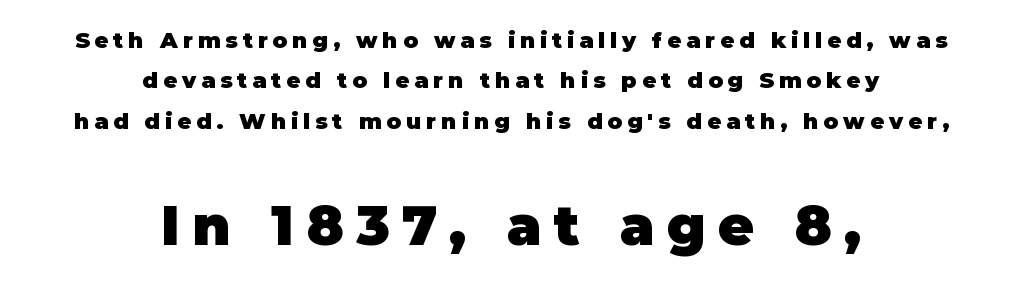
Q: Is the text bold? A: Yes.
Q: Is the text italic (slanted)? A: No, it is upright.
Q: Is the typeface a serif or a sans-serif typeface? A: Sans-serif.
Q: Is the text underlined? A: No.
Q: How is the paragraph aligned? A: Centered.
Q: Is the spacing between letters normal or unusually wide? A: Unusually wide.
Q: Which block of text is set in a larger size, the first (top) or the second (bottom)? A: The second (bottom) one.
Q: Width (condensed, normal, or wide)? A: Normal.
Q: Stroke contrast? A: Low.
Q: x-height? A: Large.
Q: Monospaced? A: No.
